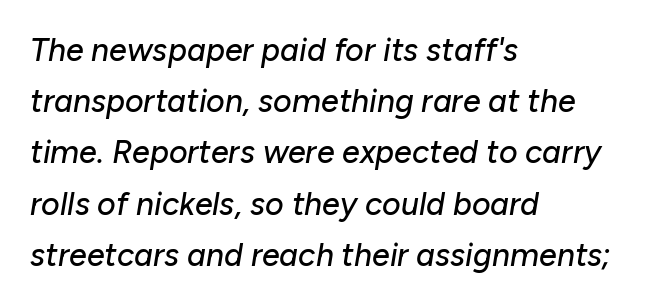
The image shows 32 px text type, italic (leaning right); set left-aligned, normal line spacing (1.6x), normal letter spacing, not underlined; low stroke contrast and a medium x-height.
